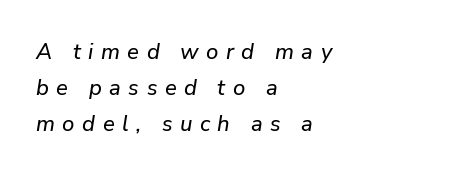
The image shows 22 px text type, italic (leaning right); set left-aligned, normal line spacing (1.64x), unusually wide letter spacing (+0.34 em), not underlined.
